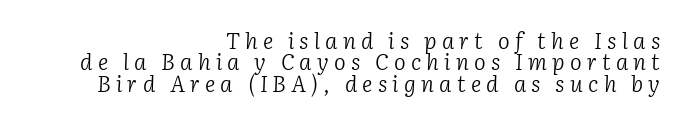
The image shows 22 px text type, italic (leaning right); set right-aligned, tight line spacing (0.97x), unusually wide letter spacing (+0.24 em), not underlined.
